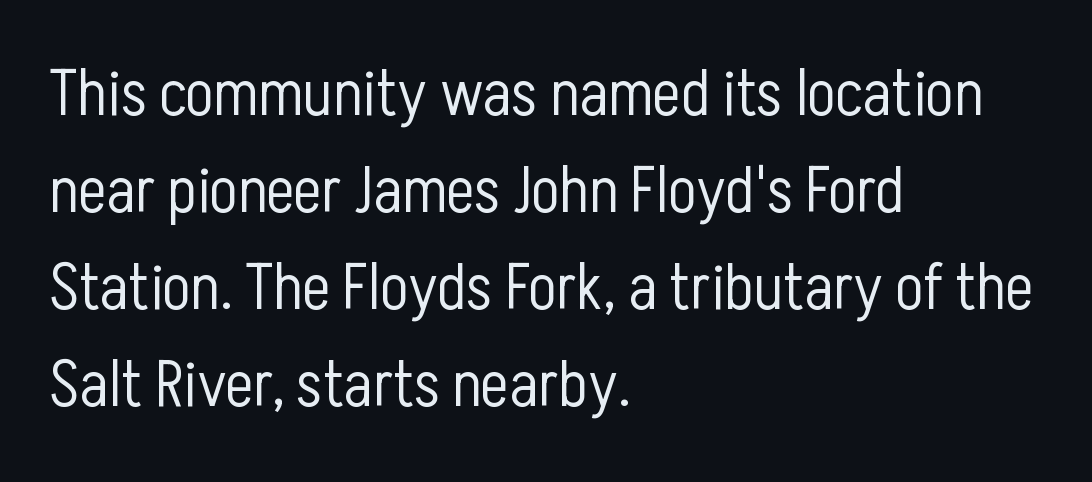
Q: Is the text bold? A: No.
Q: Is the text italic (slanted)? A: No, it is upright.
Q: Is the typeface a serif or a sans-serif typeface? A: Sans-serif.
Q: Is the text underlined? A: No.
Q: How is the paragraph aligned? A: Left-aligned.
Q: Is the spacing between letters normal or unusually wide? A: Normal.
Q: Is the spacing between lines tight, normal or loose? A: Normal.
Q: Width (condensed, normal, or wide)? A: Condensed.
Q: Stroke contrast? A: Low.
Q: x-height? A: Medium.
Q: Monospaced? A: No.
